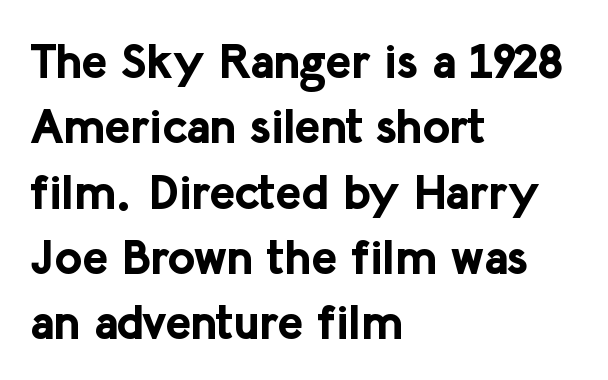
{"serif": "no", "italic": "no", "bold": "yes", "weight": "bold", "width": "normal", "stroke_contrast": "low", "x_height": "medium", "monospaced": "no", "underline": "no", "align": "left", "line_spacing": "normal", "line_spacing_ratio": 1.36, "letter_spacing": "normal", "letter_spacing_em": 0.0, "glyph_px": 48}
